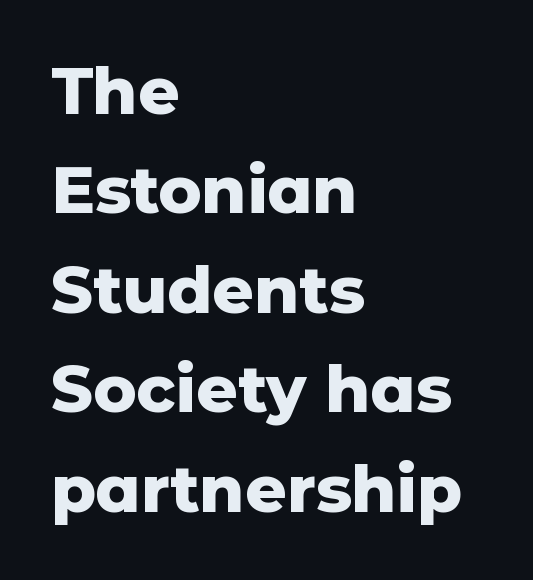
The image shows 65 px heavy sans-serif type, upright; set left-aligned, normal line spacing (1.53x), normal letter spacing, not underlined; low stroke contrast and a medium x-height.
